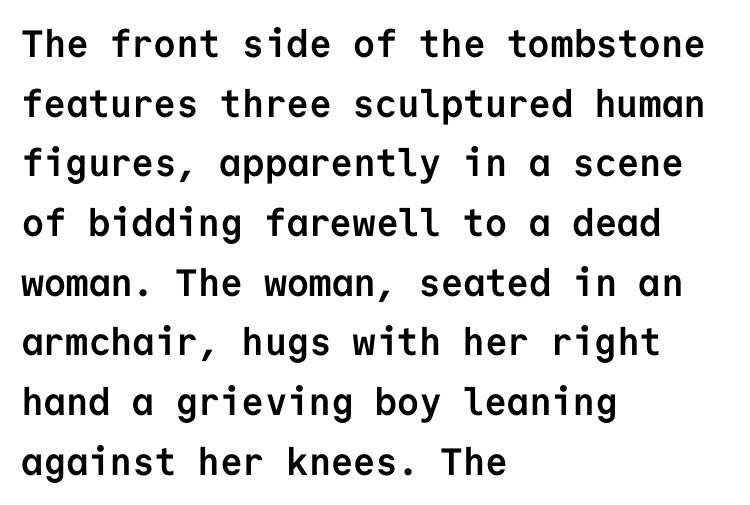
Q: Is the text bold? A: Yes.
Q: Is the text italic (slanted)? A: No, it is upright.
Q: Is the typeface a serif or a sans-serif typeface? A: Sans-serif.
Q: Is the text underlined? A: No.
Q: How is the paragraph aligned? A: Left-aligned.
Q: Is the spacing between letters normal or unusually wide? A: Normal.
Q: Is the spacing between lines tight, normal or loose? A: Normal.
Q: Width (condensed, normal, or wide)? A: Normal.
Q: Stroke contrast? A: Low.
Q: x-height? A: Medium.
Q: Monospaced? A: Yes.
